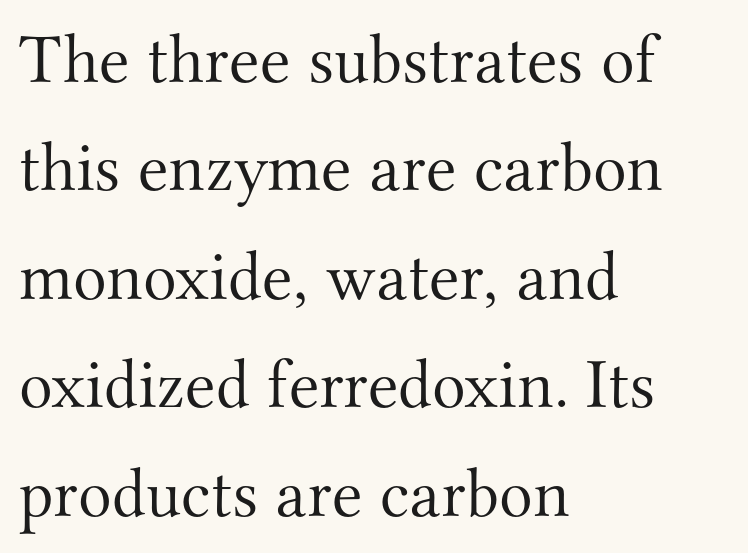
Q: Is the text bold? A: No.
Q: Is the text italic (slanted)? A: No, it is upright.
Q: Is the typeface a serif or a sans-serif typeface? A: Serif.
Q: Is the text underlined? A: No.
Q: How is the paragraph aligned? A: Left-aligned.
Q: Is the spacing between letters normal or unusually wide? A: Normal.
Q: Is the spacing between lines tight, normal or loose? A: Normal.
Q: Width (condensed, normal, or wide)? A: Normal.
Q: Stroke contrast? A: Medium.
Q: x-height? A: Small.
Q: Monospaced? A: No.
